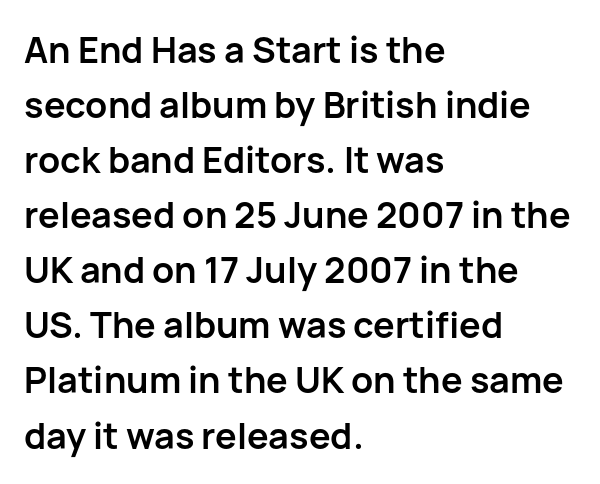
Q: Is the text bold? A: Yes.
Q: Is the text italic (slanted)? A: No, it is upright.
Q: Is the typeface a serif or a sans-serif typeface? A: Sans-serif.
Q: Is the text underlined? A: No.
Q: How is the paragraph aligned? A: Left-aligned.
Q: Is the spacing between letters normal or unusually wide? A: Normal.
Q: Is the spacing between lines tight, normal or loose? A: Normal.
Q: Width (condensed, normal, or wide)? A: Normal.
Q: Stroke contrast? A: Low.
Q: x-height? A: Medium.
Q: Monospaced? A: No.
